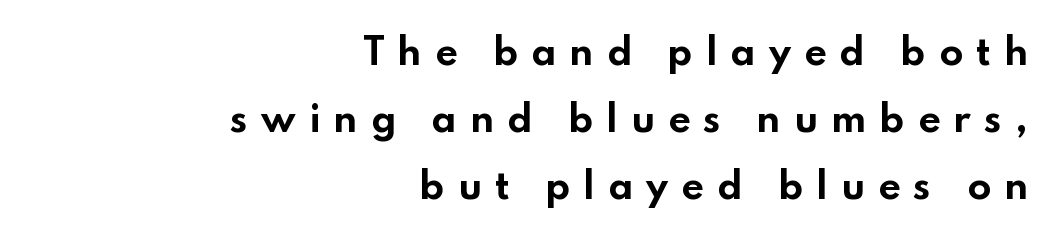
The face used here is proportionally spaced, like ordinary book or web type. I'd call this a sans setting — the letters go barefoot. The face used here is rendered with a markedly widened letterfit. Leading is clearly above the norm, producing a sparse column.
